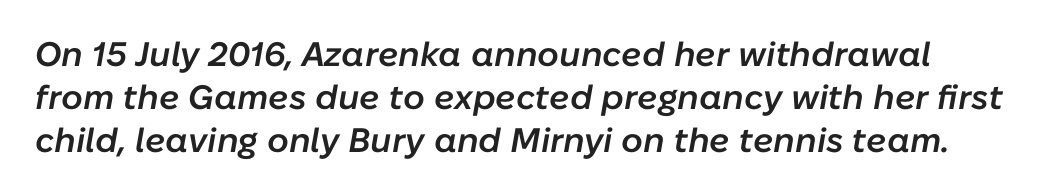
The font is running at a semibold setting, under full bold. Observe the lean: these are italic letterforms. Underlining? Definitely not there. Note the varied advance widths — an 'i' is clearly narrower than an 'm'. Normally led — the rows are evenly, conventionally spaced.
